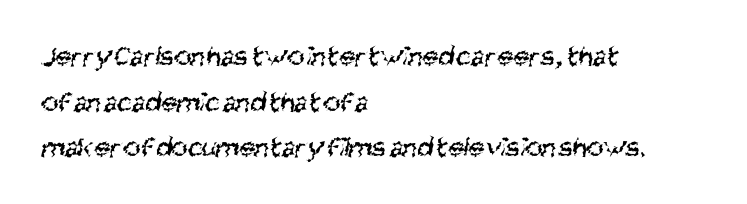
Descender tails drop into unmarked territory. These lines keep a tight, regular rhythm from letter to letter. A typesetter would call this proportional, since set widths differ per character. Unbolded letterforms with no extra heft. These lines are set flush left with a ragged right edge. This sample keeps an unexceptional amount of space between lines.
